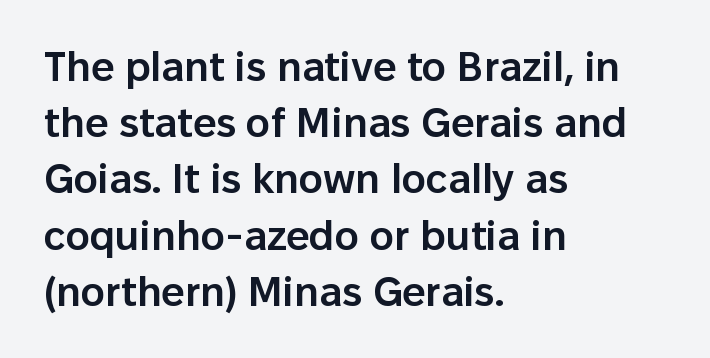
Q: Is the text bold? A: Semi-bold.
Q: Is the text italic (slanted)? A: No, it is upright.
Q: Is the typeface a serif or a sans-serif typeface? A: Sans-serif.
Q: Is the text underlined? A: No.
Q: How is the paragraph aligned? A: Left-aligned.
Q: Is the spacing between letters normal or unusually wide? A: Normal.
Q: Is the spacing between lines tight, normal or loose? A: Normal.
Q: Width (condensed, normal, or wide)? A: Normal.
Q: Stroke contrast? A: Low.
Q: x-height? A: Medium.
Q: Monospaced? A: No.
